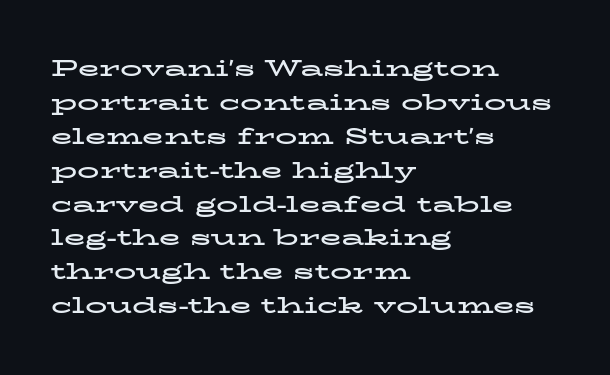
The image shows 22 px bold type, upright; set left-aligned, normal line spacing (1.54x), normal letter spacing, not underlined.
